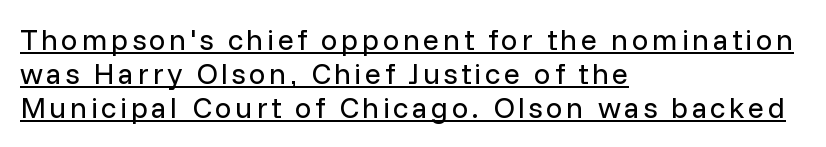
Note the varied advance widths — an 'i' is clearly narrower than an 'm'. Quick note: interline space is minimal. Stroke thickness stays within the range of a standard reading face or lighter. Nothing sits at the stroke ends, so this counts as sans-serif.
